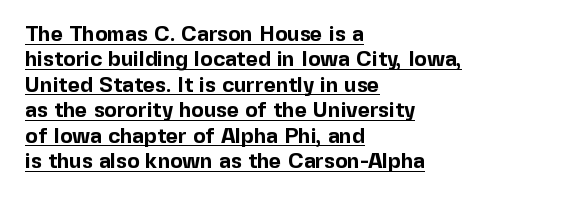
Strokes here are thick enough to call this a true bold. Underlined type. All the whitespace from short lines collects on the right. The passage shown has conventional tracking throughout. Upright lettering throughout.
